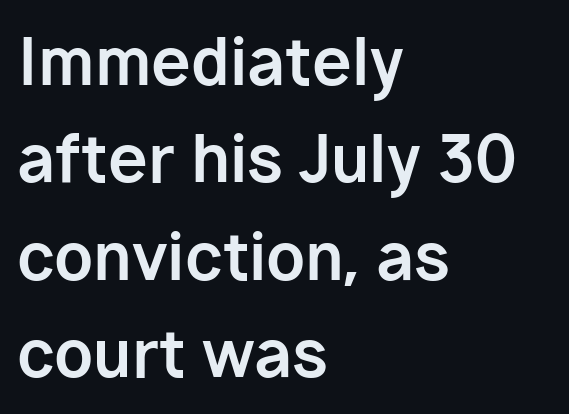
Q: Is the text bold? A: Yes.
Q: Is the text italic (slanted)? A: No, it is upright.
Q: Is the typeface a serif or a sans-serif typeface? A: Sans-serif.
Q: Is the text underlined? A: No.
Q: How is the paragraph aligned? A: Left-aligned.
Q: Is the spacing between letters normal or unusually wide? A: Normal.
Q: Is the spacing between lines tight, normal or loose? A: Normal.
Q: Width (condensed, normal, or wide)? A: Normal.
Q: Stroke contrast? A: Low.
Q: x-height? A: Medium.
Q: Monospaced? A: No.
